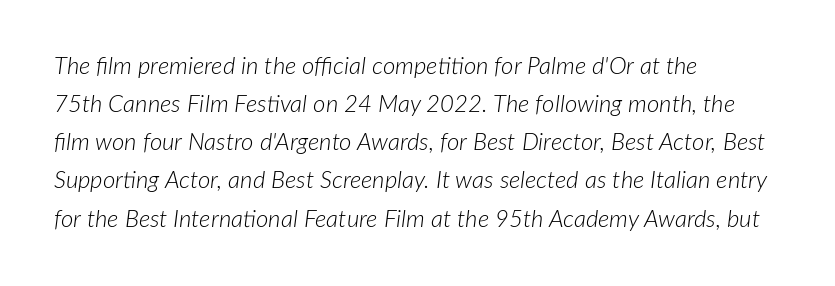
The image shows 24 px text type, italic (leaning right); set left-aligned, normal line spacing (1.59x), normal letter spacing, not underlined.
